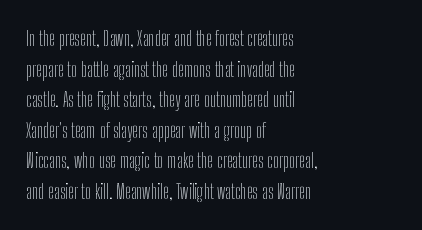
Q: Is the text bold? A: No.
Q: Is the text italic (slanted)? A: No, it is upright.
Q: Is the text underlined? A: No.
Q: How is the paragraph aligned? A: Left-aligned.
Q: Is the spacing between letters normal or unusually wide? A: Normal.
Q: Is the spacing between lines tight, normal or loose? A: Normal.
